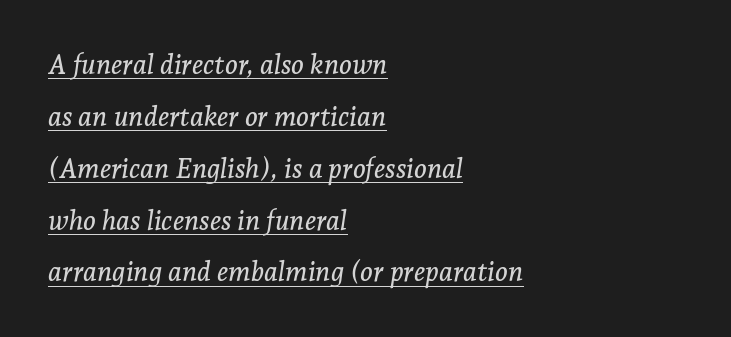
The image shows 27 px text type, italic (leaning right); set left-aligned, loose line spacing (1.92x), normal letter spacing, underlined.
